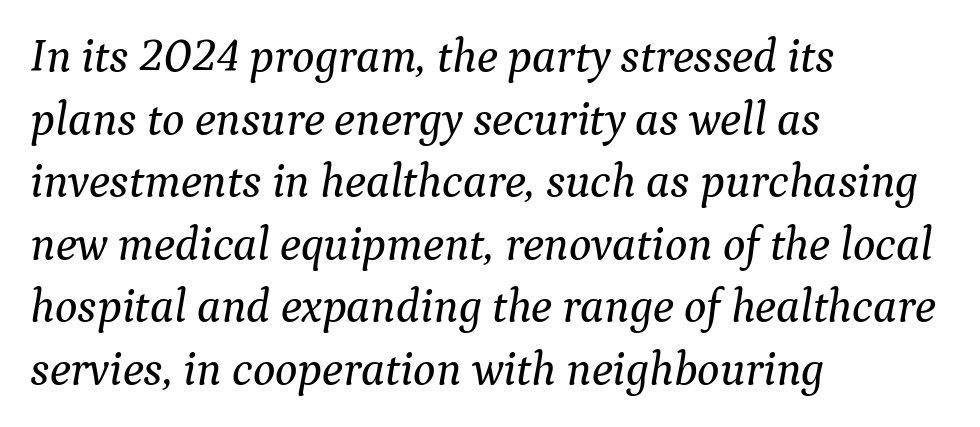
The image shows 47 px serif type, italic (leaning right); set left-aligned, normal line spacing (1.33x), normal letter spacing, not underlined; medium stroke contrast and a medium x-height.
